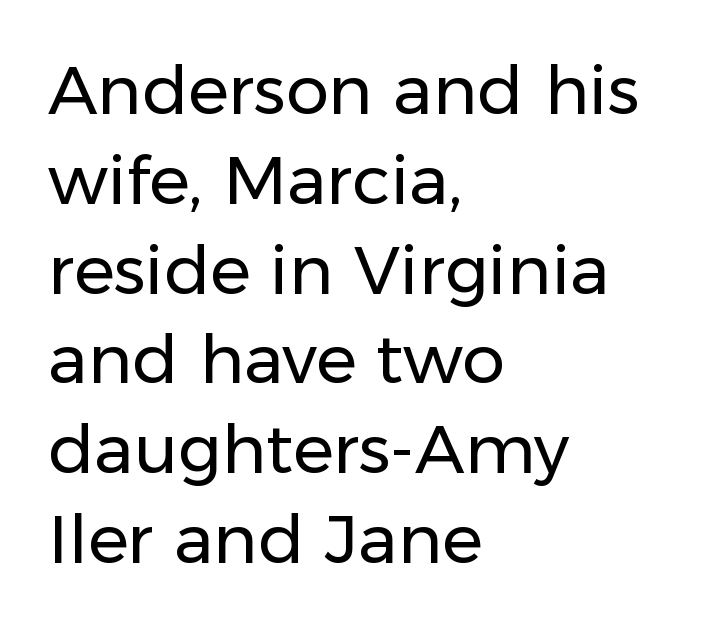
The image shows 68 px regular-weight sans-serif type, upright; set left-aligned, normal line spacing (1.32x), normal letter spacing, not underlined; low stroke contrast and a medium x-height.
